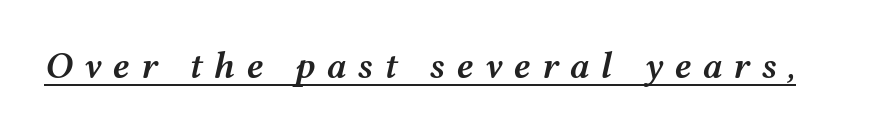
{"italic": "yes", "lean": "right", "slant_degrees": 12, "bold": "semi", "weight": "semibold", "width": "wide", "stroke_contrast": "medium", "x_height": "medium", "monospaced": "no", "underline": "yes", "letter_spacing": "wide", "letter_spacing_em": 0.3, "glyph_px": 37}
